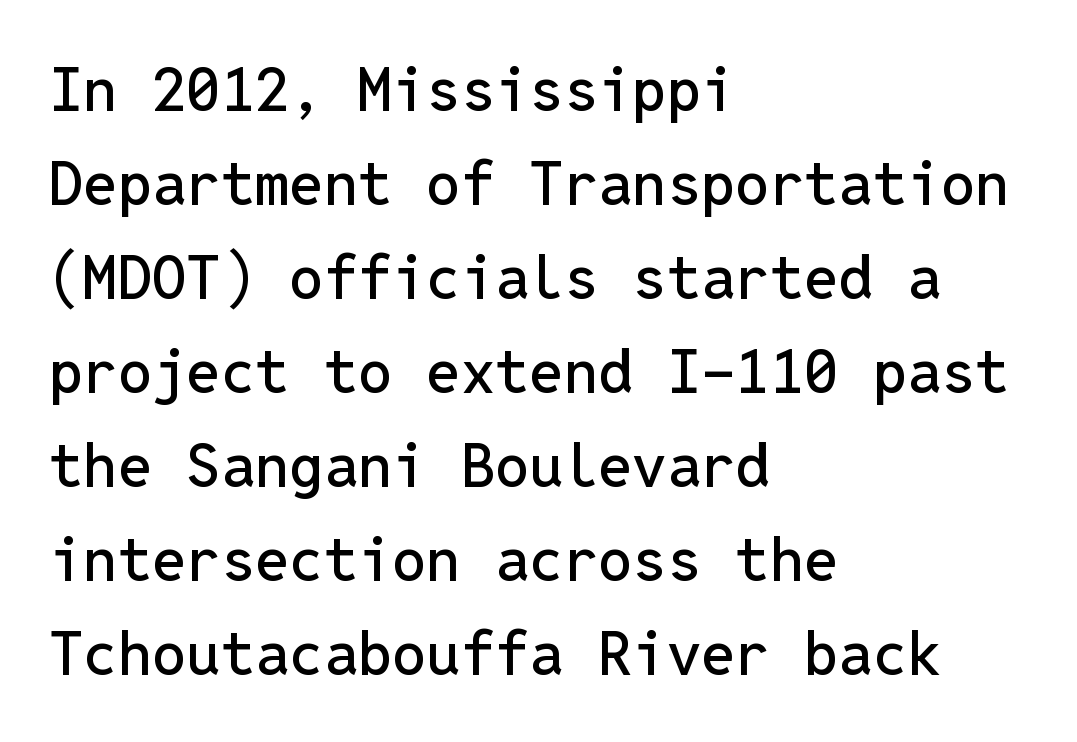
These lines are rendered in a fixed-pitch font. Words appear dense and cohesive because spacing is normal. Lines of text with bare space underneath. The passage shown is typeset with a sans-serif family. Successive baselines arrive at the customary interval. The compositor pushed each line to the left boundary.
